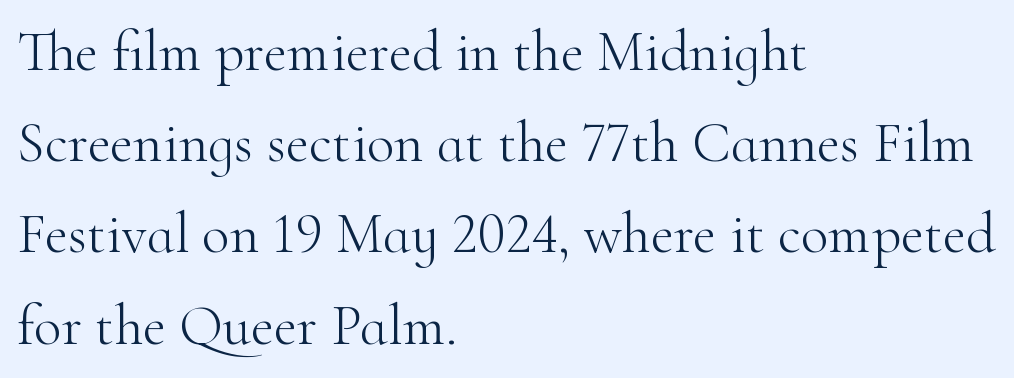
{"serif": "yes", "italic": "no", "bold": "no", "weight": "light", "width": "normal", "stroke_contrast": "high", "x_height": "small", "monospaced": "no", "underline": "no", "align": "left", "line_spacing": "normal", "line_spacing_ratio": 1.6, "letter_spacing": "normal", "letter_spacing_em": 0.0, "glyph_px": 57}
